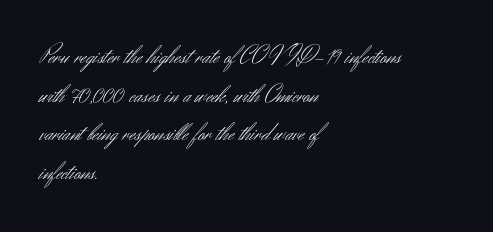
{"bold": "no", "underline": "no", "align": "left", "line_spacing": "normal", "line_spacing_ratio": 1.55, "letter_spacing": "normal", "letter_spacing_em": 0.0, "glyph_px": 25}
